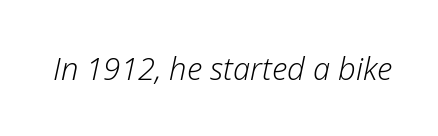
The image shows 31 px light type, italic (leaning right); set normal letter spacing, not underlined; low stroke contrast and a medium x-height.
